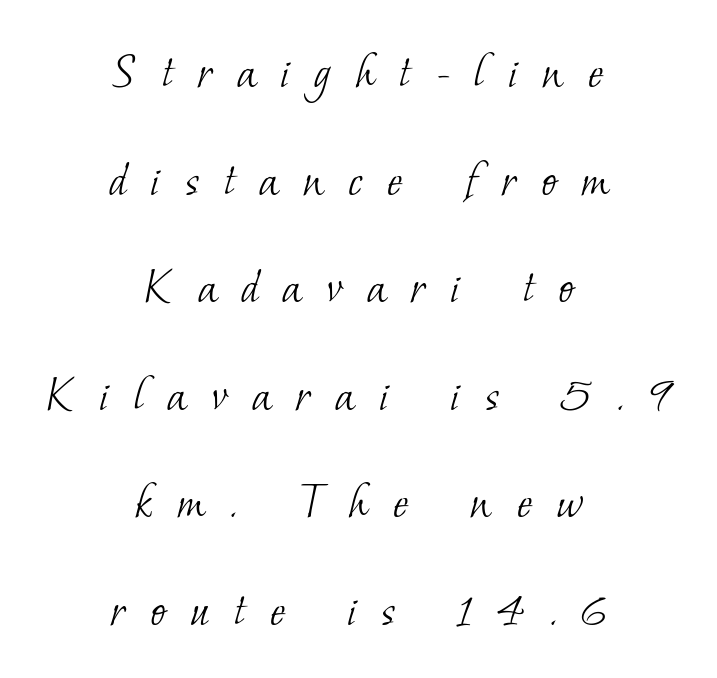
Q: Is the text bold? A: No.
Q: Is the typeface a serif or a sans-serif typeface? A: Serif.
Q: Is the text underlined? A: No.
Q: How is the paragraph aligned? A: Centered.
Q: Is the spacing between letters normal or unusually wide? A: Unusually wide.
Q: Is the spacing between lines tight, normal or loose? A: Loose.
Q: Width (condensed, normal, or wide)? A: Normal.
Q: Stroke contrast? A: Low.
Q: x-height? A: Small.
Q: Monospaced? A: No.
